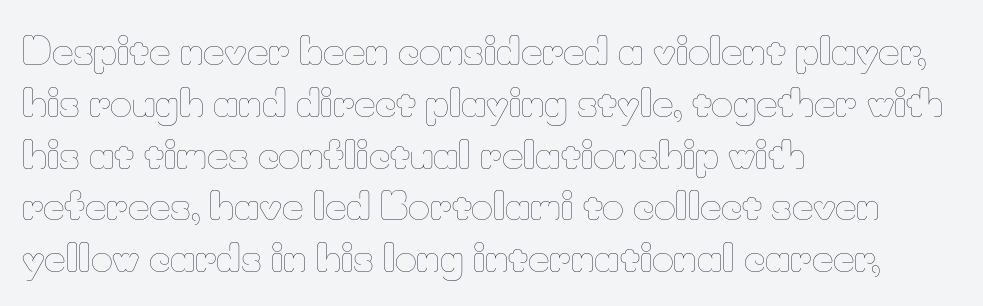
The image shows 37 px thin type, upright; set left-aligned, normal line spacing (1.4x), normal letter spacing, not underlined; low stroke contrast and a small x-height.
